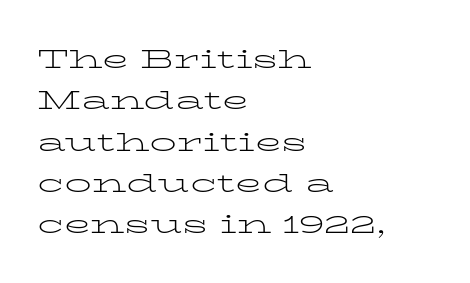
In terms of leading, this rendering sits right in the middle. The lettering stays uniformly vertical, giving the passage a roman look. Decoration check: the copy has no underline. The passage shown is not bold in any degree. How are the letters spaced? Ordinarily, with no added tracking.
